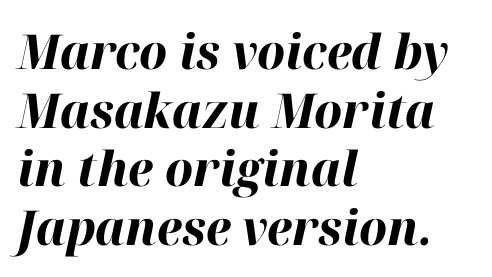
Q: Is the text bold? A: Yes.
Q: Is the text italic (slanted)? A: Yes, it leans right by about 12 degrees.
Q: Is the text underlined? A: No.
Q: How is the paragraph aligned? A: Left-aligned.
Q: Is the spacing between letters normal or unusually wide? A: Normal.
Q: Width (condensed, normal, or wide)? A: Normal.
Q: Stroke contrast? A: High.
Q: x-height? A: Medium.
Q: Monospaced? A: No.
